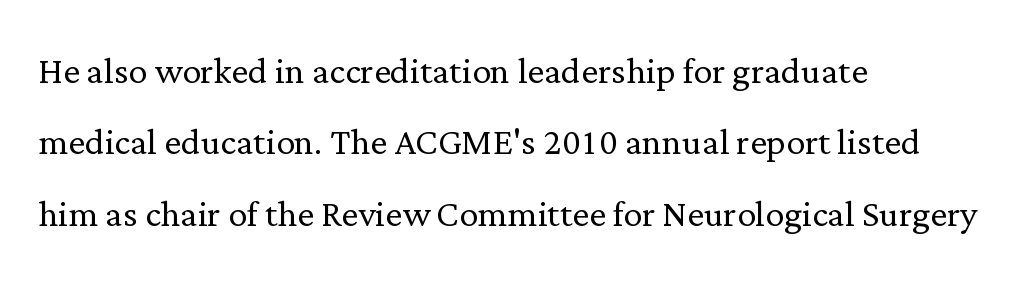
{"serif": "yes", "italic": "no", "bold": "no", "weight": "light", "width": "normal", "stroke_contrast": "low", "x_height": "medium", "monospaced": "no", "underline": "no", "align": "left", "line_spacing": "normal", "line_spacing_ratio": 1.52, "letter_spacing": "normal", "letter_spacing_em": 0.0, "glyph_px": 47}
